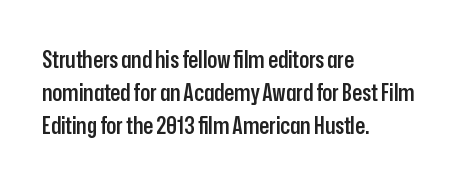
The space beneath each line is pristine and unruled. This rendering leaves character spacing at its baseline value. Designer's note — italics off, roman on. Leftover space on each line is placed entirely after the last word.
